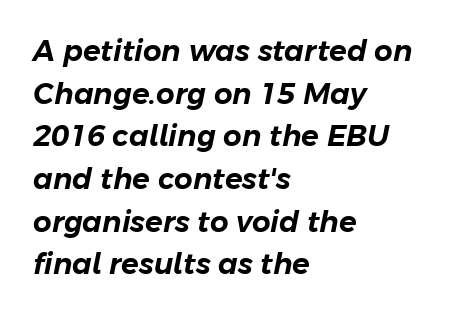
The image shows 29 px text type, italic (leaning right); set left-aligned, normal line spacing (1.47x), normal letter spacing, not underlined; low stroke contrast and a medium x-height.
